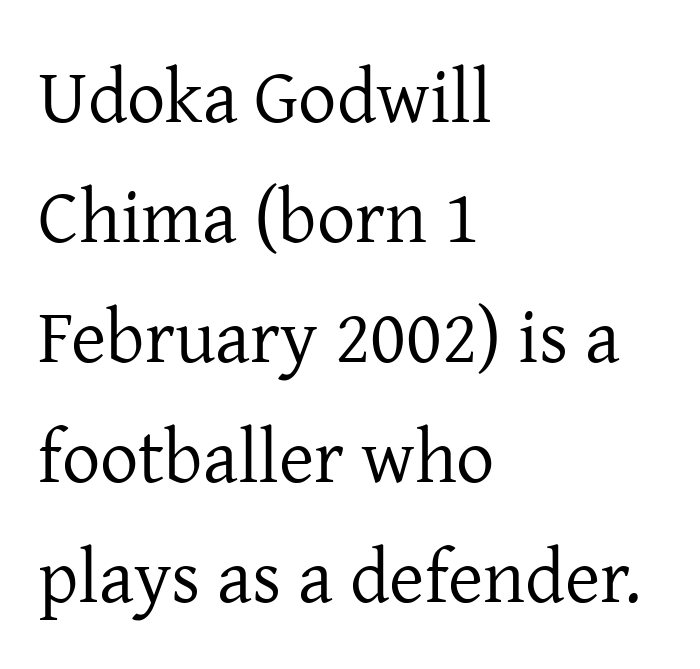
Q: Is the text bold? A: No.
Q: Is the text italic (slanted)? A: No, it is upright.
Q: Is the typeface a serif or a sans-serif typeface? A: Serif.
Q: Is the text underlined? A: No.
Q: How is the paragraph aligned? A: Left-aligned.
Q: Is the spacing between letters normal or unusually wide? A: Normal.
Q: Is the spacing between lines tight, normal or loose? A: Normal.
Q: Width (condensed, normal, or wide)? A: Normal.
Q: Stroke contrast? A: Low.
Q: x-height? A: Medium.
Q: Monospaced? A: No.
